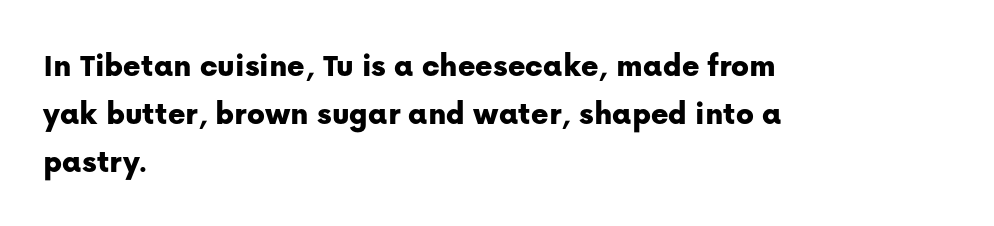
The image shows 33 px sans-serif type, upright; set left-aligned, normal line spacing (1.45x), normal letter spacing, not underlined; low stroke contrast and a medium x-height.
